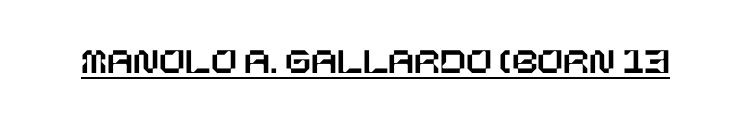
The image shows 38 px text type, upright; set normal letter spacing, underlined; low stroke contrast and a large x-height.
